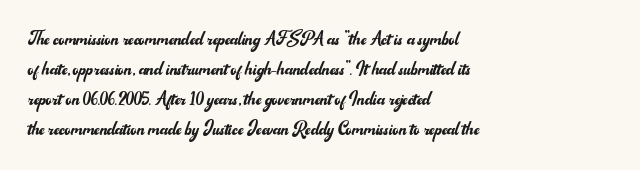
{"bold": "no", "underline": "no", "align": "left", "line_spacing": "normal", "line_spacing_ratio": 1.3, "letter_spacing": "normal", "letter_spacing_em": 0.0, "glyph_px": 23}
